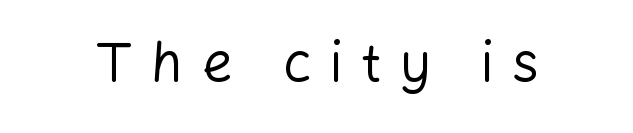
{"serif": "no", "italic": "no", "bold": "no", "weight": "regular", "width": "normal", "stroke_contrast": "low", "x_height": "medium", "monospaced": "no", "underline": "no", "letter_spacing": "wide", "letter_spacing_em": 0.33, "glyph_px": 55}
